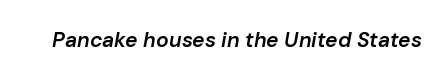
{"italic": "yes", "lean": "right", "slant_degrees": 10, "bold": "semi", "underline": "no", "letter_spacing": "normal", "letter_spacing_em": 0.0, "glyph_px": 21}
